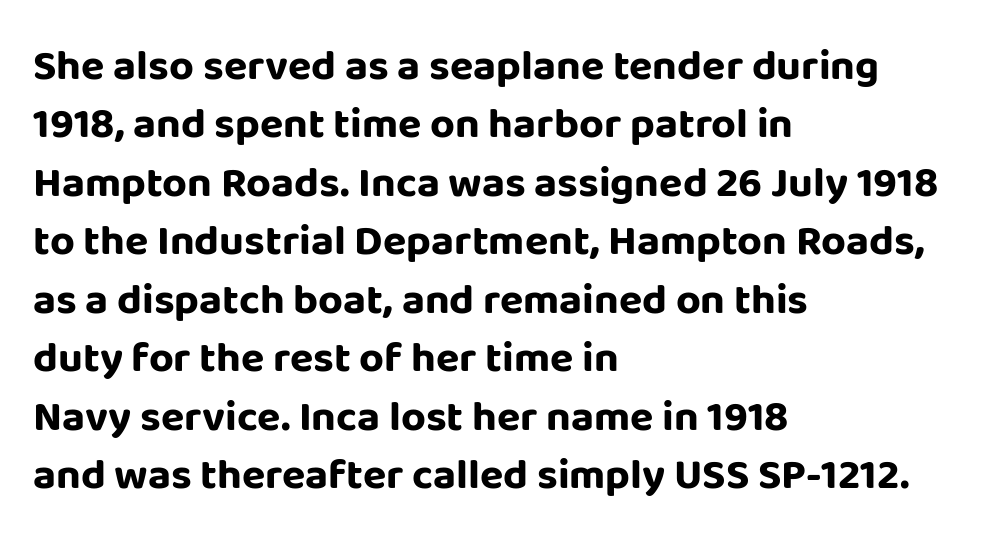
The image shows 43 px bold sans-serif type, upright; set left-aligned, normal line spacing (1.36x), normal letter spacing, not underlined; low stroke contrast and a large x-height.
